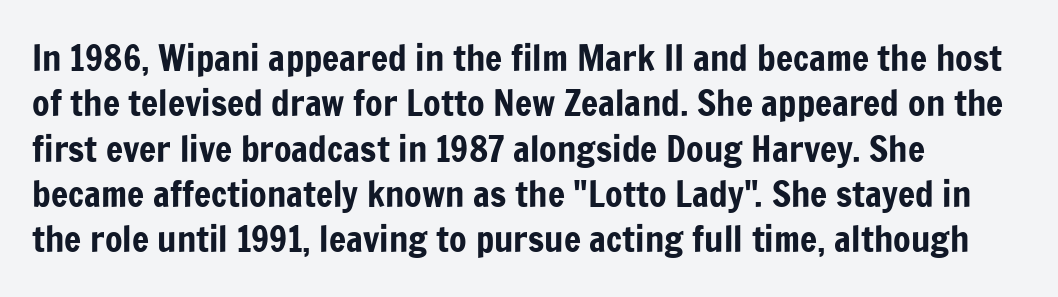
The typeface chosen for these lines omits serifs. The letters stand straight up with perfectly vertical stems. Horizontal alignment here is leftward, the default for most running prose. Just letters on the line, the space beneath them empty. In terms of letterspacing, this is plain default setting.
